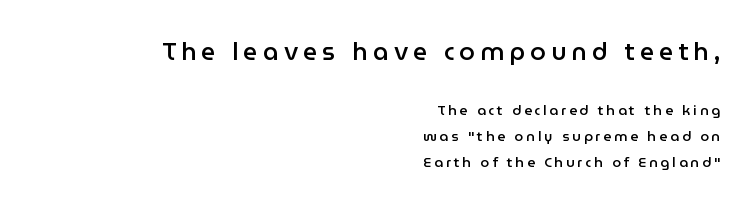
Q: Is the text bold? A: Semi-bold.
Q: Is the text italic (slanted)? A: No, it is upright.
Q: Is the text underlined? A: No.
Q: How is the paragraph aligned? A: Right-aligned.
Q: Is the spacing between letters normal or unusually wide? A: Unusually wide.
Q: Which block of text is set in a larger size, the first (top) or the second (bottom)? A: The first (top) one.
